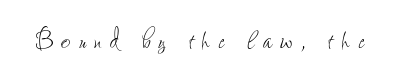
{"bold": "no", "weight": "thin", "width": "condensed", "stroke_contrast": "low", "x_height": "small", "monospaced": "no", "underline": "no", "letter_spacing": "wide", "letter_spacing_em": 0.25, "glyph_px": 33}
